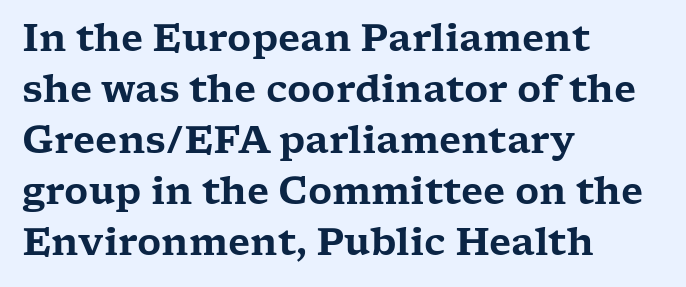
The lines in this sample share a left origin and differ only in where they stop. The rendering shows small feet on the letterforms — a serif design. Honestly, the letter spacing is just normal — you wouldn't notice it. Quick note: not italic, upright.
